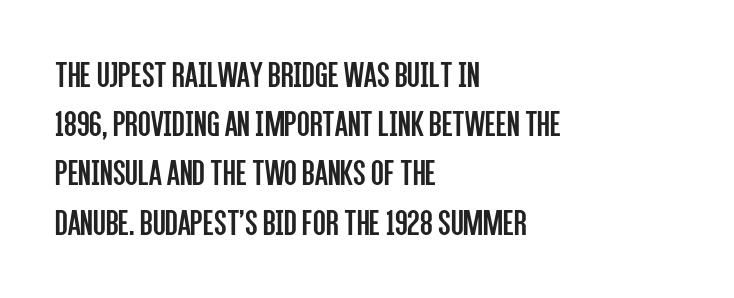
Q: Is the text bold? A: No.
Q: Is the text italic (slanted)? A: No, it is upright.
Q: Is the typeface a serif or a sans-serif typeface? A: Sans-serif.
Q: Is the text underlined? A: No.
Q: How is the paragraph aligned? A: Left-aligned.
Q: Is the spacing between letters normal or unusually wide? A: Normal.
Q: Is the spacing between lines tight, normal or loose? A: Normal.
Q: Width (condensed, normal, or wide)? A: Condensed.
Q: Stroke contrast? A: Low.
Q: x-height? A: Large.
Q: Monospaced? A: No.
